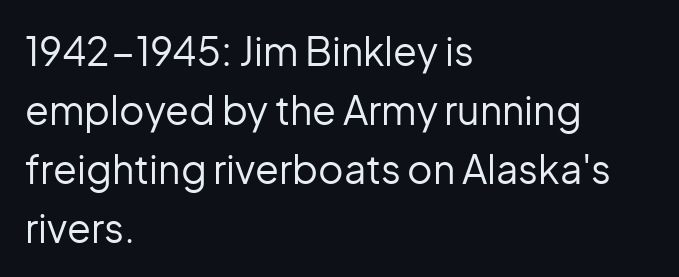
The image shows 39 px regular-weight sans-serif type, upright; set left-aligned, normal line spacing (1.51x), normal letter spacing, not underlined; low stroke contrast and a medium x-height.
